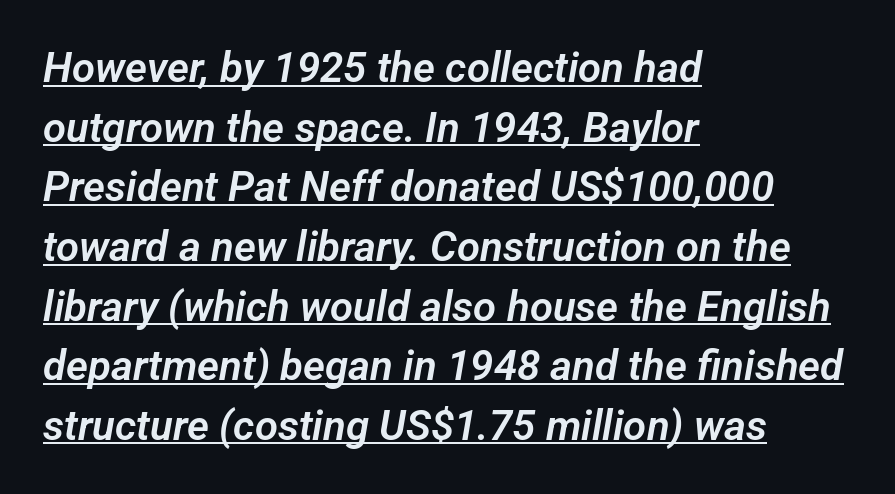
The image shows 42 px sans-serif type; set left-aligned, normal line spacing (1.42x), normal letter spacing, underlined; low stroke contrast and a medium x-height.
